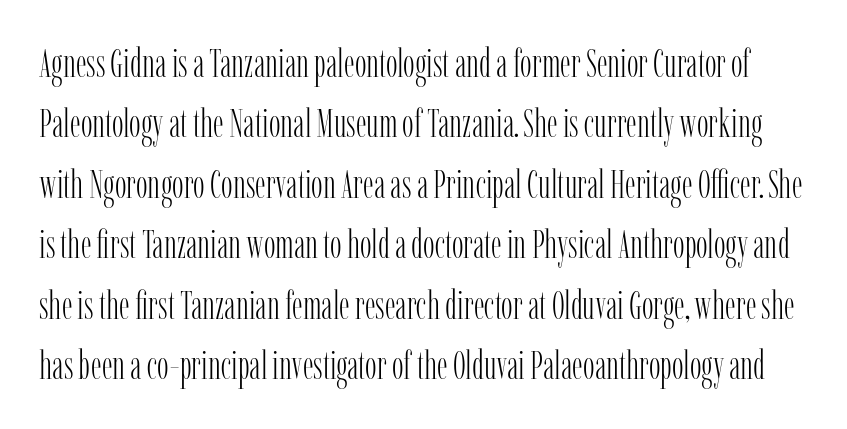
Q: Is the text bold? A: No.
Q: Is the text italic (slanted)? A: No, it is upright.
Q: Is the typeface a serif or a sans-serif typeface? A: Serif.
Q: Is the text underlined? A: No.
Q: Is the spacing between letters normal or unusually wide? A: Normal.
Q: Is the spacing between lines tight, normal or loose? A: Normal.
Q: Width (condensed, normal, or wide)? A: Condensed.
Q: Stroke contrast? A: Low.
Q: x-height? A: Medium.
Q: Monospaced? A: No.
